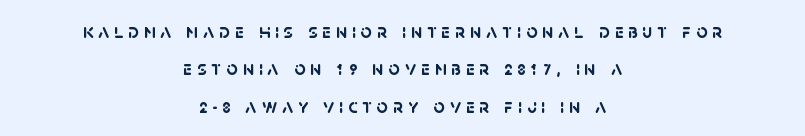
{"bold": "yes", "underline": "no", "align": "center", "line_spacing_ratio": 1.87, "letter_spacing": "wide", "letter_spacing_em": 0.24, "glyph_px": 20}
